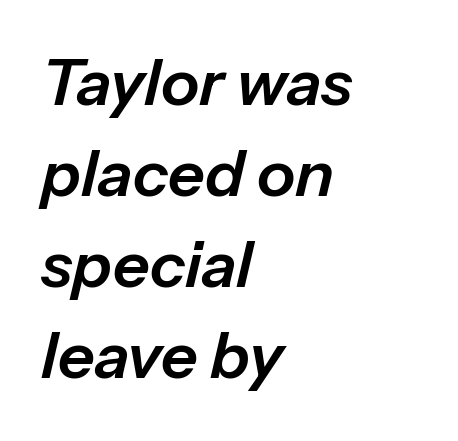
{"italic": "yes", "lean": "right", "slant_degrees": 13, "width": "normal", "stroke_contrast": "low", "x_height": "medium", "monospaced": "no", "underline": "no", "align": "left", "line_spacing": "normal", "line_spacing_ratio": 1.42, "letter_spacing": "normal", "letter_spacing_em": 0.0, "glyph_px": 64}
